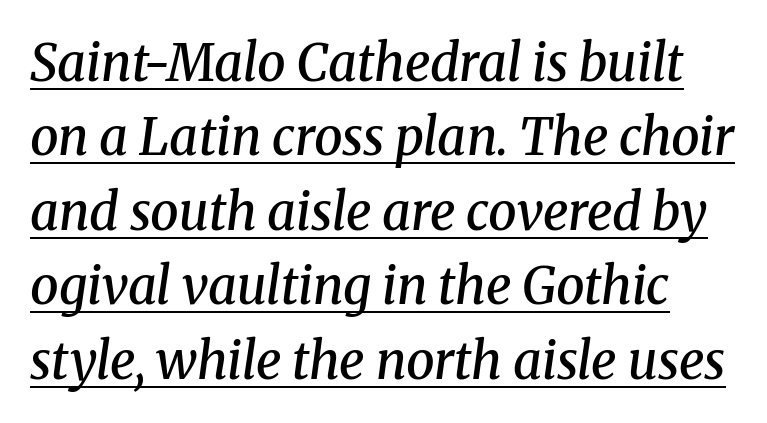
Q: Is the text bold? A: Semi-bold.
Q: Is the text italic (slanted)? A: Yes, it leans right by about 8 degrees.
Q: Is the typeface a serif or a sans-serif typeface? A: Serif.
Q: Is the text underlined? A: Yes.
Q: Is the spacing between letters normal or unusually wide? A: Normal.
Q: Is the spacing between lines tight, normal or loose? A: Normal.
Q: Width (condensed, normal, or wide)? A: Normal.
Q: Stroke contrast? A: Medium.
Q: x-height? A: Medium.
Q: Monospaced? A: No.
